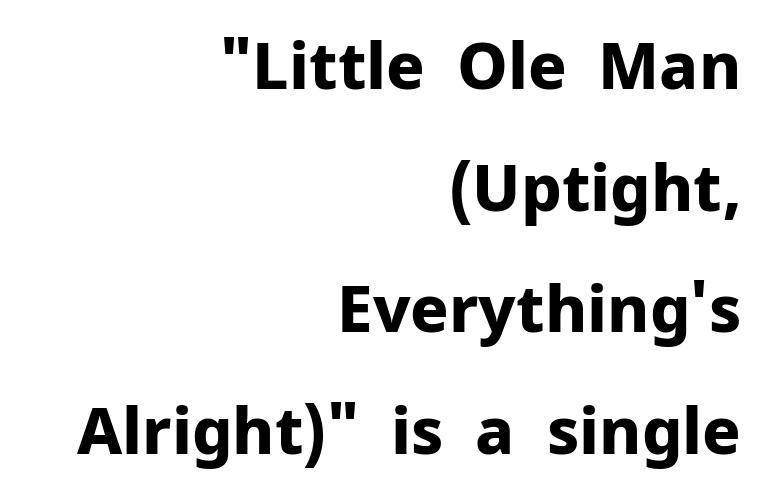
The image shows 64 px bold sans-serif type, upright; set right-aligned, loose line spacing (1.9x), normal letter spacing, not underlined; low stroke contrast and a medium x-height.
